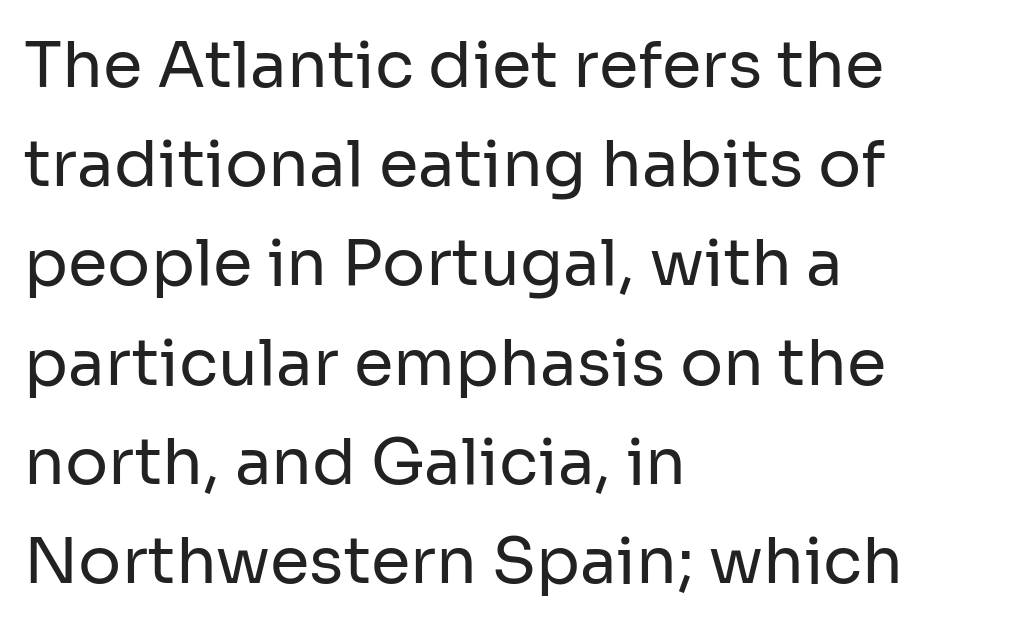
Note the varied advance widths — an 'i' is clearly narrower than an 'm'. Stroke thickness stays within the range of a standard reading face or lighter. Style check: upright. The setting favours the left margin, as ordinary paragraphs usually do.
